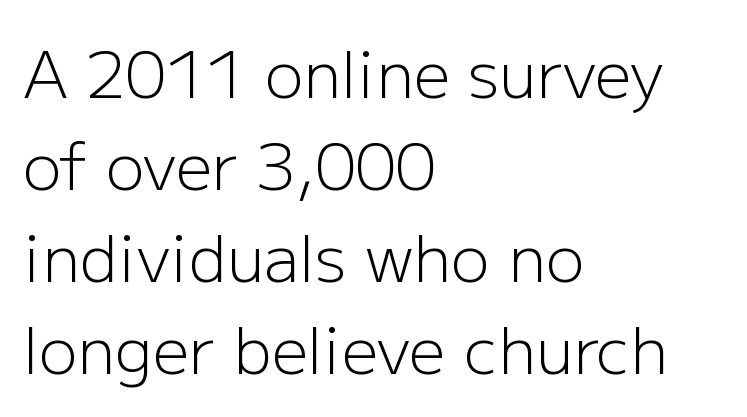
Type without underlining. The glyphs in this specimen are sans serif. The leading is moderate, giving the passage an even texture. The passage is arranged the way most books set body copy — flush left. The gaps between neighbouring characters are ordinary and unremarkable.
